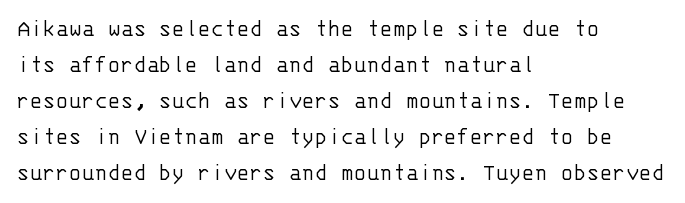
{"italic": "no", "bold": "no", "underline": "no", "align": "left", "line_spacing": "normal", "line_spacing_ratio": 1.5, "letter_spacing": "normal", "letter_spacing_em": 0.0, "glyph_px": 24}
